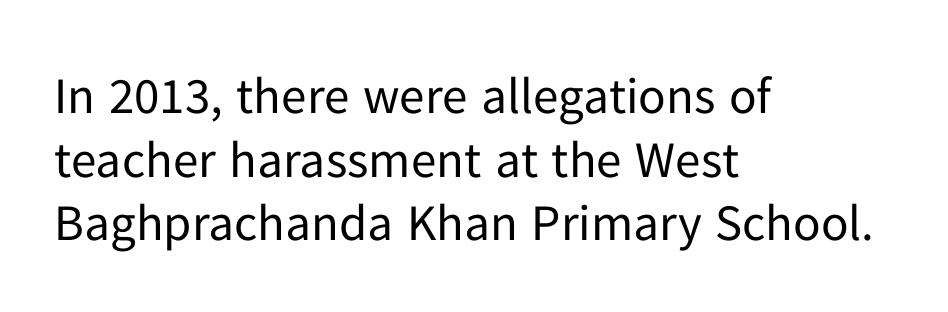
Q: Is the text bold? A: No.
Q: Is the text italic (slanted)? A: No, it is upright.
Q: Is the typeface a serif or a sans-serif typeface? A: Sans-serif.
Q: Is the text underlined? A: No.
Q: How is the paragraph aligned? A: Left-aligned.
Q: Is the spacing between letters normal or unusually wide? A: Normal.
Q: Is the spacing between lines tight, normal or loose? A: Normal.
Q: Width (condensed, normal, or wide)? A: Normal.
Q: Stroke contrast? A: Low.
Q: x-height? A: Medium.
Q: Monospaced? A: No.
